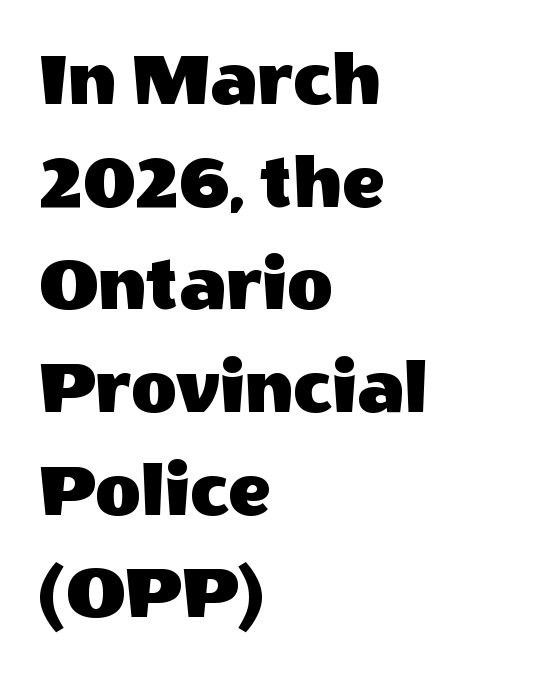
The image shows 79 px sans-serif type, upright; set left-aligned, normal line spacing (1.3x), normal letter spacing, not underlined; a large x-height.
